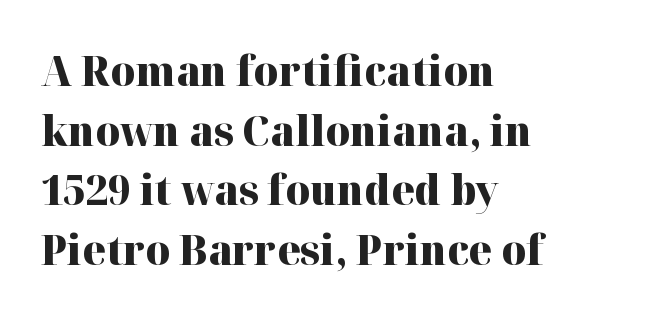
The image shows 42 px heavy serif type, upright; set left-aligned, normal line spacing (1.42x), normal letter spacing, not underlined; high stroke contrast and a medium x-height.
